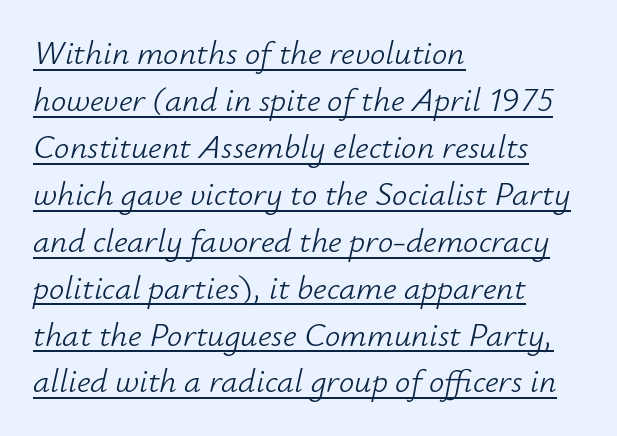
Q: Is the text bold? A: No.
Q: Is the text italic (slanted)? A: Yes, it leans right by about 12 degrees.
Q: Is the text underlined? A: Yes.
Q: How is the paragraph aligned? A: Left-aligned.
Q: Is the spacing between letters normal or unusually wide? A: Normal.
Q: Is the spacing between lines tight, normal or loose? A: Normal.
Q: Width (condensed, normal, or wide)? A: Normal.
Q: Stroke contrast? A: Low.
Q: x-height? A: Small.
Q: Monospaced? A: No.
